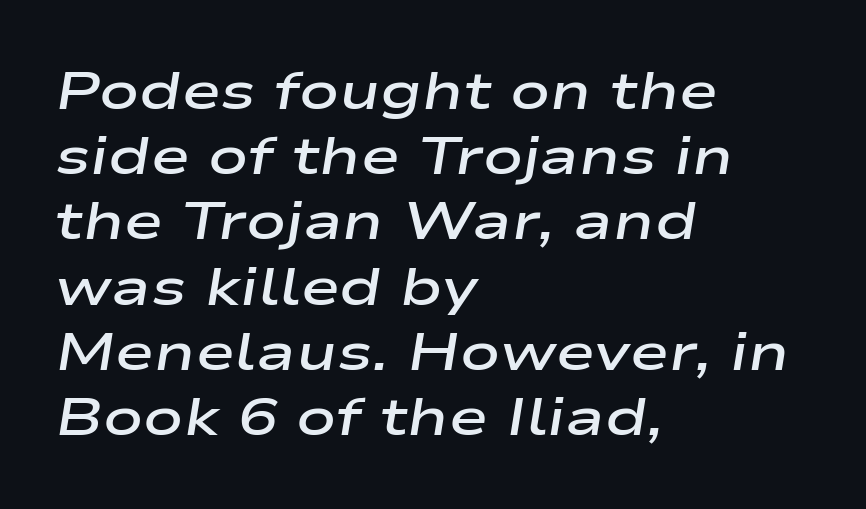
The letters advance in unequal steps, a hallmark of proportional type. The whole block is typeset with a tilt. The letterforms sit shoulder to shoulder at normal distance. Stems and bowls a touch heavier than normal — semibold.
